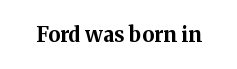
The letterforms sit shoulder to shoulder at normal distance. These lines were composed using upright roman letters. Check the space under the baseline: it is left empty. The sample has been set heavy, in full bold.
